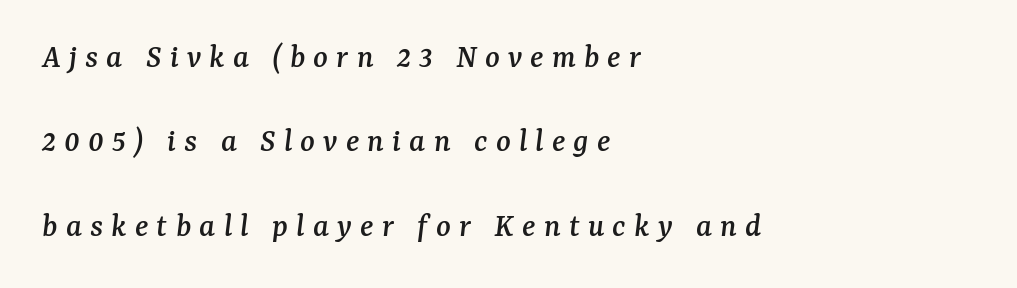
Q: Is the text italic (slanted)? A: Yes, it leans right by about 7 degrees.
Q: Is the typeface a serif or a sans-serif typeface? A: Serif.
Q: Is the text underlined? A: No.
Q: How is the paragraph aligned? A: Left-aligned.
Q: Is the spacing between letters normal or unusually wide? A: Unusually wide.
Q: Is the spacing between lines tight, normal or loose? A: Loose.
Q: Width (condensed, normal, or wide)? A: Normal.
Q: Stroke contrast? A: Medium.
Q: x-height? A: Medium.
Q: Monospaced? A: No.
